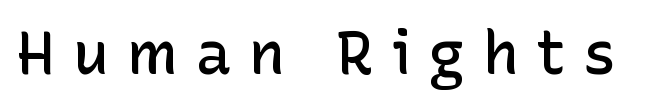
There is plenty of visible air inserted between adjacent glyphs. A bare baseline throughout the passage. Posture: straight, roman, zero tilt. Each letter keeps its own natural width here, so spacing adapts to shape. The font is running at a semibold setting, under full bold. What kind of face is this? One without serifs — a sans.
